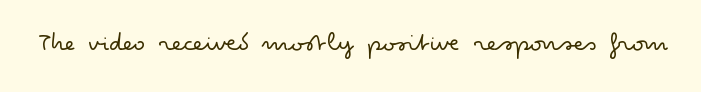
Has an underline been added? It has not. The type is set solid horizontally, with unmodified tracking. The characters are drawn with everyday or finer stroke widths. Every character sits straight up, as roman type does.
